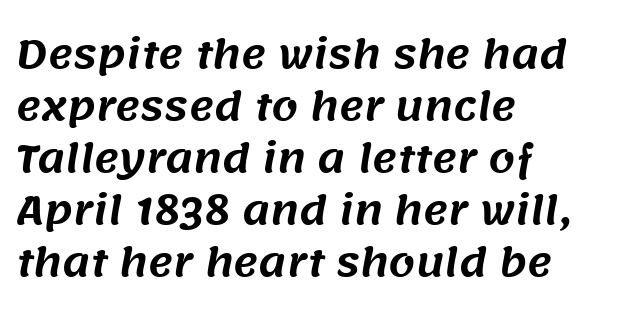
Q: Is the typeface a serif or a sans-serif typeface? A: Sans-serif.
Q: Is the text underlined? A: No.
Q: How is the paragraph aligned? A: Left-aligned.
Q: Is the spacing between letters normal or unusually wide? A: Normal.
Q: Is the spacing between lines tight, normal or loose? A: Normal.
Q: Width (condensed, normal, or wide)? A: Normal.
Q: Stroke contrast? A: Medium.
Q: x-height? A: Large.
Q: Monospaced? A: No.
